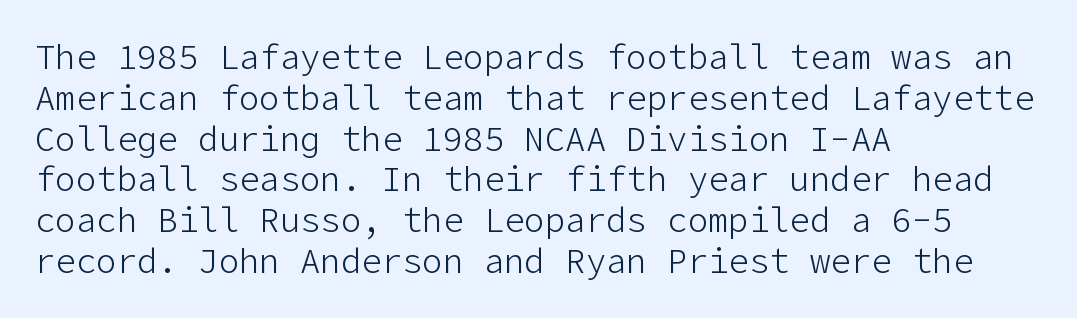
Is the block centered? No — it sits flush against the left margin. Serif or sans? Sans — the stroke terminals are bare. Short note: letters normally spaced. A roman cut, with each character standing at attention. Stroke thickness stays within the range of a standard reading face or lighter. The baseline area is clear.
